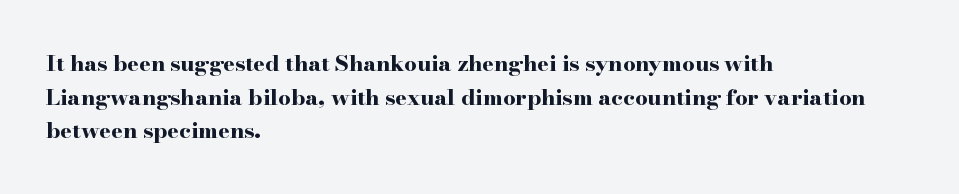
Q: Is the text bold? A: Yes.
Q: Is the text italic (slanted)? A: No, it is upright.
Q: Is the text underlined? A: No.
Q: How is the paragraph aligned? A: Left-aligned.
Q: Is the spacing between letters normal or unusually wide? A: Normal.
Q: Is the spacing between lines tight, normal or loose? A: Normal.
